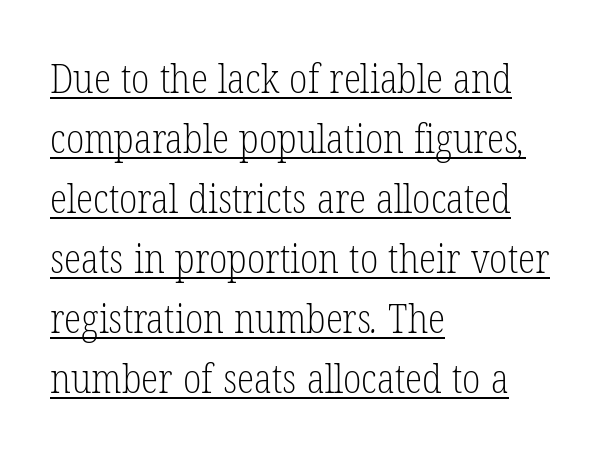
The image shows 40 px light, condensed serif type; set left-aligned, normal line spacing (1.5x), normal letter spacing, underlined; low stroke contrast and a medium x-height.
